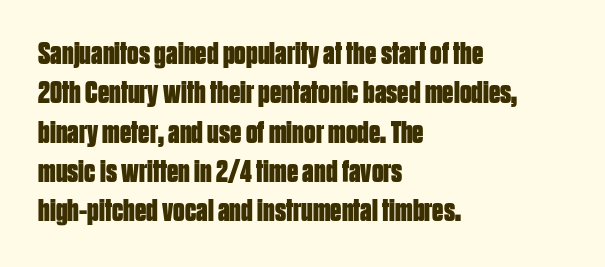
{"serif": "no", "italic": "no", "bold": "yes", "weight": "bold", "width": "condensed", "stroke_contrast": "low", "x_height": "large", "monospaced": "no", "underline": "no", "align": "left", "line_spacing_ratio": 1.23, "letter_spacing": "normal", "letter_spacing_em": 0.0, "glyph_px": 32}
